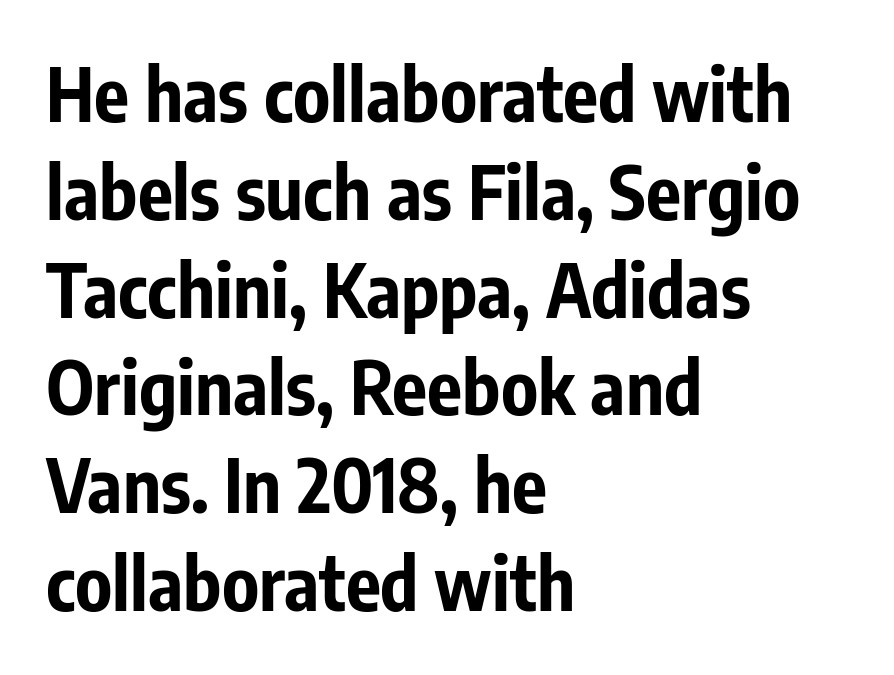
Q: Is the text bold? A: Yes.
Q: Is the text italic (slanted)? A: No, it is upright.
Q: Is the typeface a serif or a sans-serif typeface? A: Sans-serif.
Q: Is the text underlined? A: No.
Q: How is the paragraph aligned? A: Left-aligned.
Q: Is the spacing between letters normal or unusually wide? A: Normal.
Q: Is the spacing between lines tight, normal or loose? A: Normal.
Q: Width (condensed, normal, or wide)? A: Condensed.
Q: Stroke contrast? A: Low.
Q: x-height? A: Medium.
Q: Monospaced? A: No.
